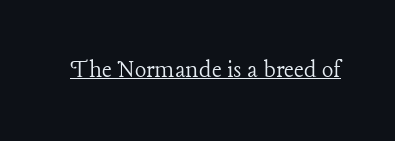
Q: Is the text bold? A: No.
Q: Is the text italic (slanted)? A: No, it is upright.
Q: Is the text underlined? A: Yes.
Q: Is the spacing between letters normal or unusually wide? A: Normal.
